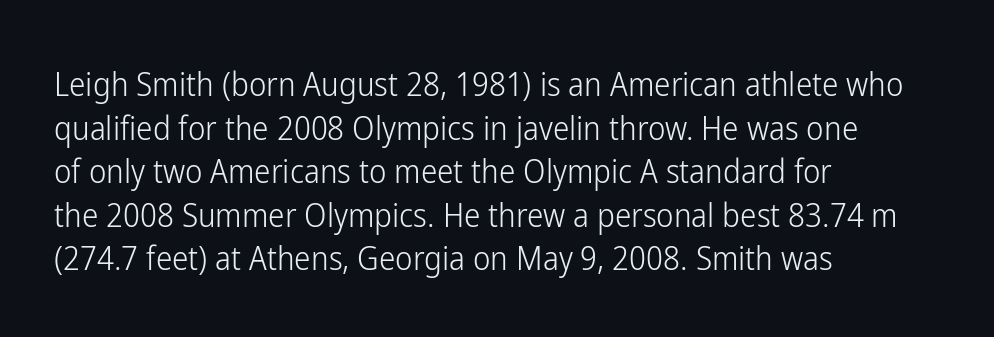
Do the characters align in a grid? No, the font is proportional. Summary of weight: not heavy and not bold. Style check: upright. In terms of letterspacing, this is plain default setting. No feet cap the strokes, marking this as sans-serif type. This sample keeps an unexceptional amount of space between lines.
